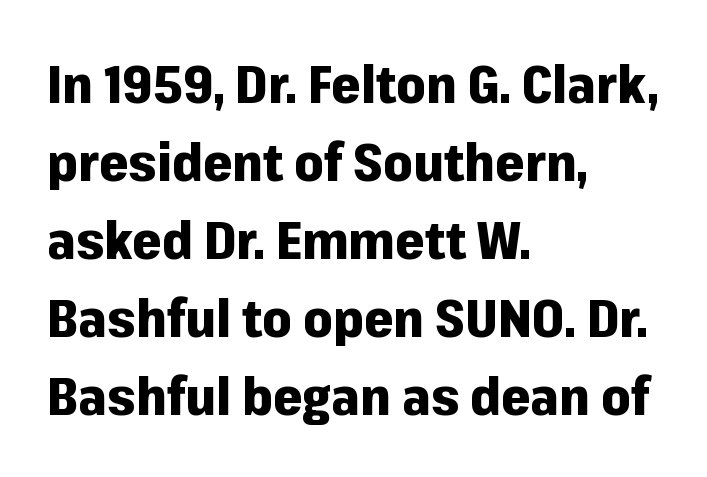
{"serif": "no", "italic": "no", "bold": "yes", "weight": "heavy", "width": "normal", "stroke_contrast": "low", "x_height": "medium", "monospaced": "no", "underline": "no", "align": "left", "line_spacing": "normal", "line_spacing_ratio": 1.5, "letter_spacing": "normal", "letter_spacing_em": 0.0, "glyph_px": 52}
